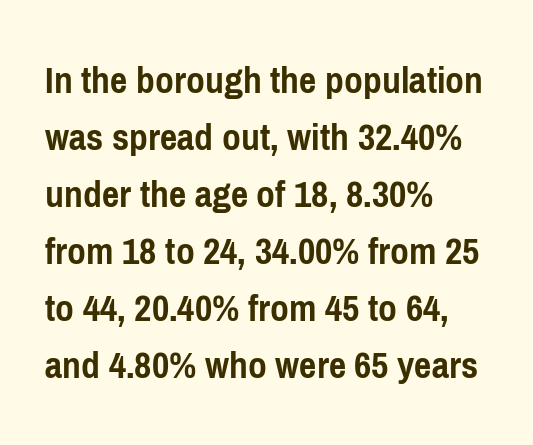
Q: Is the text bold? A: Yes.
Q: Is the text italic (slanted)? A: No, it is upright.
Q: Is the typeface a serif or a sans-serif typeface? A: Sans-serif.
Q: Is the text underlined? A: No.
Q: How is the paragraph aligned? A: Left-aligned.
Q: Is the spacing between letters normal or unusually wide? A: Normal.
Q: Is the spacing between lines tight, normal or loose? A: Normal.
Q: Width (condensed, normal, or wide)? A: Condensed.
Q: Stroke contrast? A: Low.
Q: x-height? A: Medium.
Q: Monospaced? A: No.
